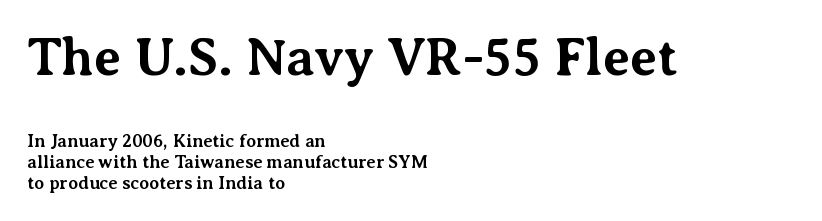
The sample has been set heavy, in full bold. The letterforms sit shoulder to shoulder at normal distance. Which of the two is more prominent by size? The first, at the top. The setting favours the left margin, as ordinary paragraphs usually do. The space beneath each line is pristine and unruled.
